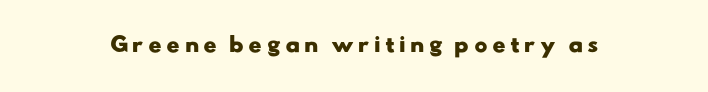
The letterforms stand isolated, each surrounded by extra space. The sample has been set heavy, in full bold. Only glyphs here, with clear space below each row.
